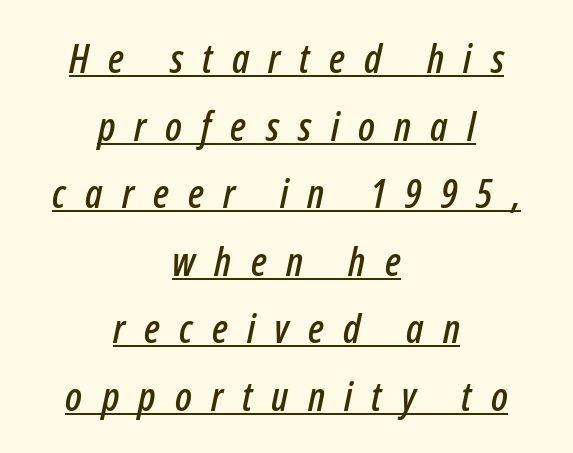
{"italic": "yes", "lean": "right", "slant_degrees": 12, "width": "condensed", "stroke_contrast": "low", "x_height": "medium", "monospaced": "no", "underline": "yes", "align": "center", "line_spacing": "normal", "line_spacing_ratio": 1.69, "letter_spacing": "wide", "letter_spacing_em": 0.48, "glyph_px": 40}
